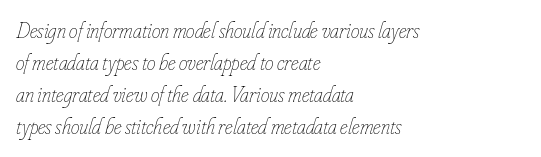
Observe the lean: these are italic letterforms. The baseline area is clear. The typeface has the unassuming heft of standard copy or less. Vertical spacing — default.
